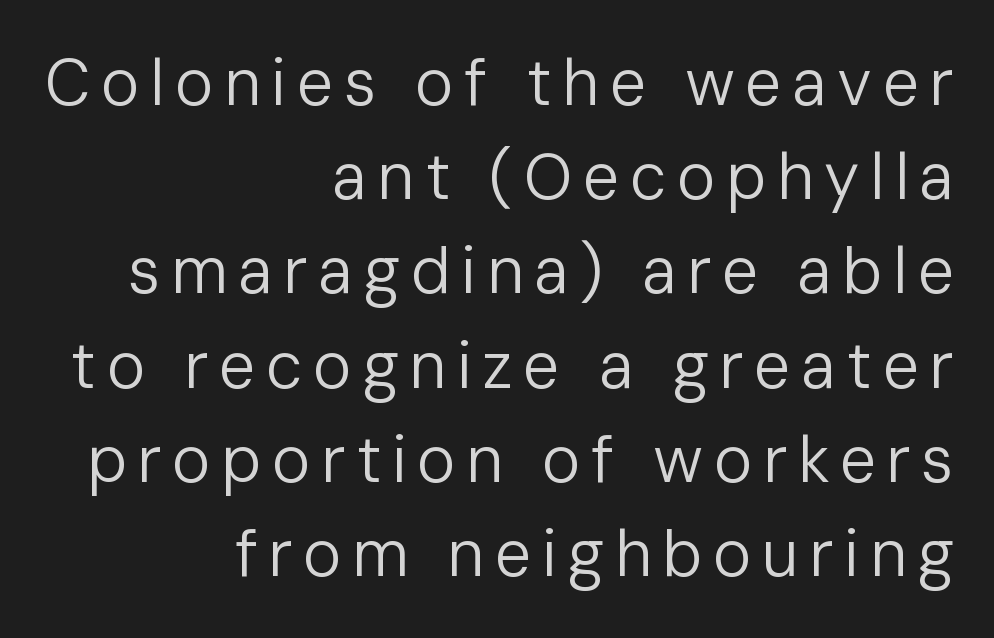
The letters look calm and open, with moderate or lighter stems. The face used here is a sans, in the tradition of grotesques and geometrics. Which margin do the lines hug? The right one — the left edge is uneven. The rendering uses natural spacing where letterforms have individual widths. Notice how the stems are strictly vertical — no italics here.
